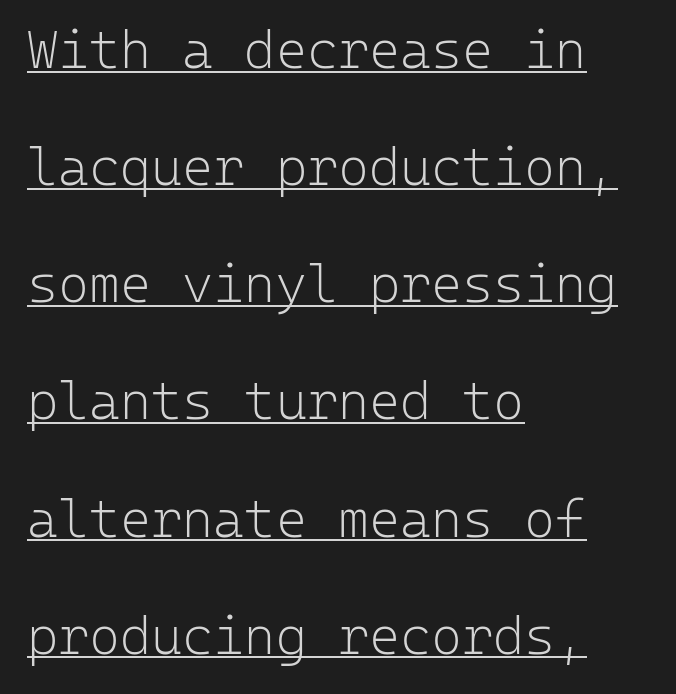
Q: Is the text bold? A: No.
Q: Is the text italic (slanted)? A: No, it is upright.
Q: Is the typeface a serif or a sans-serif typeface? A: Sans-serif.
Q: Is the text underlined? A: Yes.
Q: How is the paragraph aligned? A: Left-aligned.
Q: Is the spacing between letters normal or unusually wide? A: Normal.
Q: Is the spacing between lines tight, normal or loose? A: Loose.
Q: Width (condensed, normal, or wide)? A: Normal.
Q: Stroke contrast? A: Low.
Q: x-height? A: Medium.
Q: Monospaced? A: Yes.
